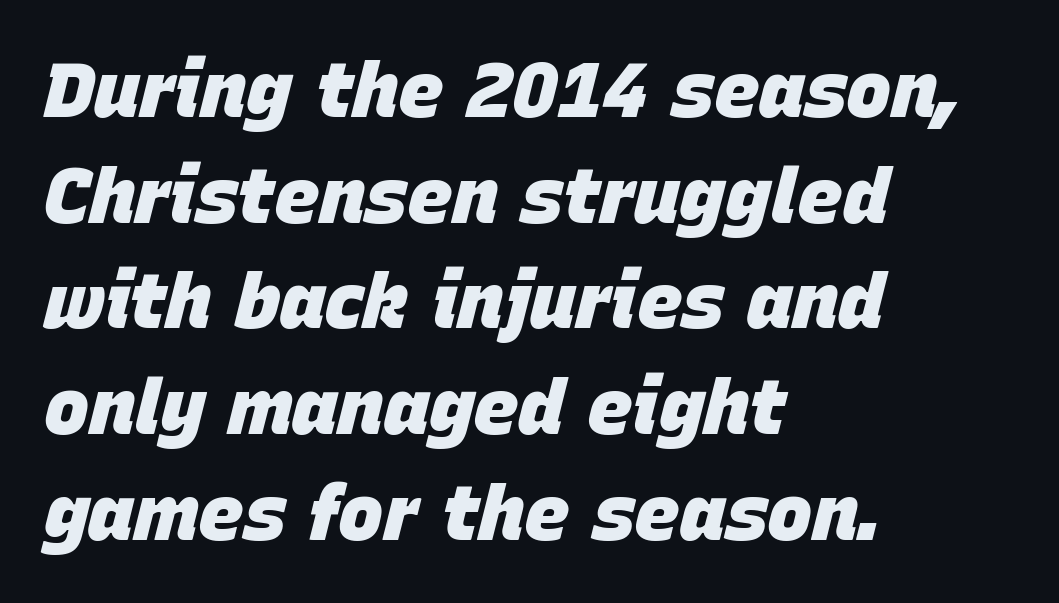
The image shows 76 px heavy type, italic (leaning right); set left-aligned, normal line spacing (1.39x), normal letter spacing, not underlined; low stroke contrast and a large x-height.
